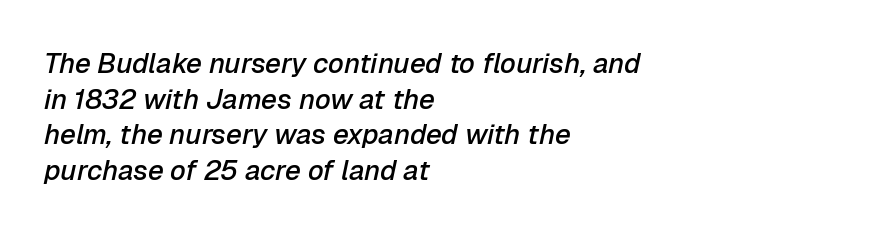
The image shows 28 px semibold type, italic (leaning right); set left-aligned, normal line spacing (1.27x), normal letter spacing, not underlined; low stroke contrast and a medium x-height.
